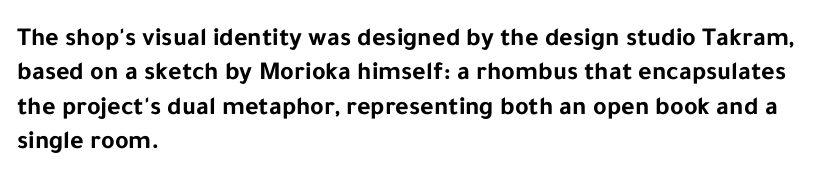
The image shows 26 px bold type, upright; set left-aligned, normal line spacing (1.32x), normal letter spacing, not underlined.
